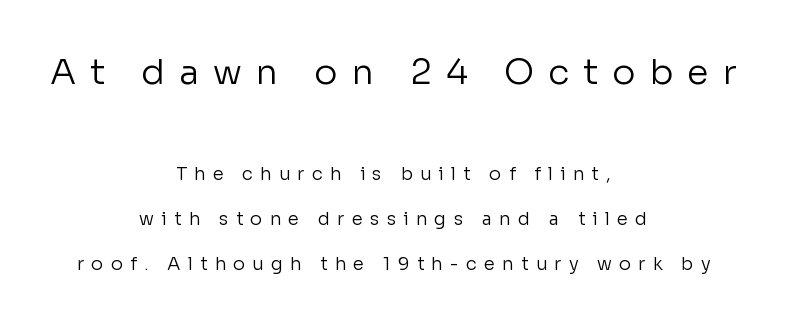
Look at the bottom of the vertical strokes: they stop flat, with no serifs. Centered paragraph, ragged on both sides. Summary of weight: not heavy and not bold. Tracking here is generous; glyphs stand well apart from one another. The strip under each line holds only bare page. The rendering uses natural spacing where letterforms have individual widths.
